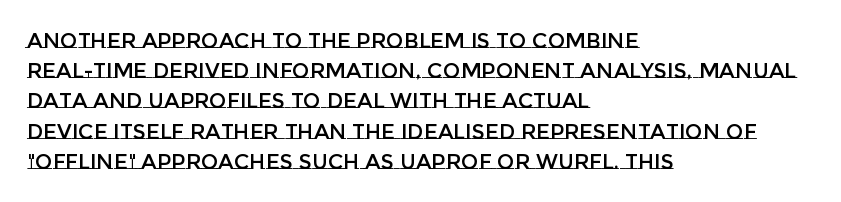
Q: Is the text italic (slanted)? A: No, it is upright.
Q: Is the text underlined? A: No.
Q: How is the paragraph aligned? A: Left-aligned.
Q: Is the spacing between letters normal or unusually wide? A: Normal.
Q: Is the spacing between lines tight, normal or loose? A: Normal.
